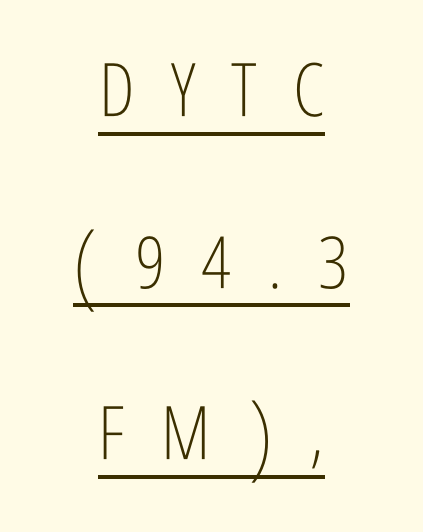
The rendering uses natural spacing where letterforms have individual widths. Underlined type. Baseline-to-baseline distance is far greater than the letter height. How are the letters spaced? Widely, with obvious added tracking. The lines in this sample share a center point and differ in where they start and stop. The passage shown is typeset with a sans-serif family.
